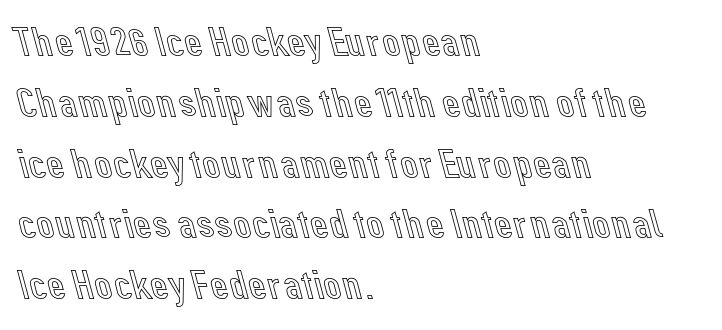
No extra tracking has been applied to these lines. Each row of text sits above clean, open space. Layout note: lines flush left. In terms of leading, this rendering sits right in the middle.
